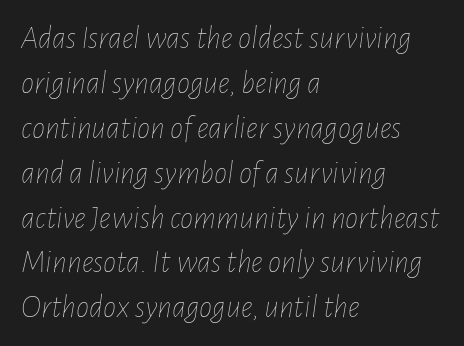
The face used here is proportionally spaced, like ordinary book or web type. Short and long lines alike share a common starting point at left. Designer's note — italics engaged. Honestly, the row spacing looks completely unremarkable. This is not heavy type; no bold has been used.
